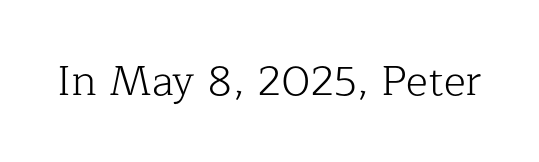
Q: Is the text bold? A: No.
Q: Is the text italic (slanted)? A: No, it is upright.
Q: Is the typeface a serif or a sans-serif typeface? A: Serif.
Q: Is the text underlined? A: No.
Q: Is the spacing between letters normal or unusually wide? A: Normal.
Q: Width (condensed, normal, or wide)? A: Normal.
Q: Stroke contrast? A: Low.
Q: x-height? A: Medium.
Q: Monospaced? A: No.
